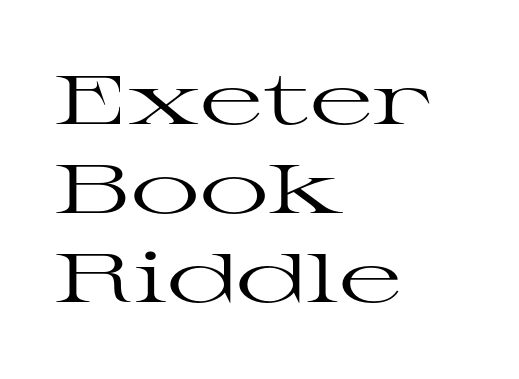
The image shows 69 px regular-weight, wide serif type, upright; set left-aligned, normal line spacing (1.29x), normal letter spacing, not underlined; high stroke contrast and a medium x-height.
